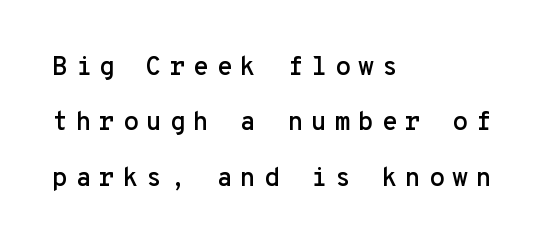
A great deal of white space separates one row of letters from the next. The lines are quadded left. Quick note: underline off. In terms of letterspacing, this is a distinctly airy, spread setting.
